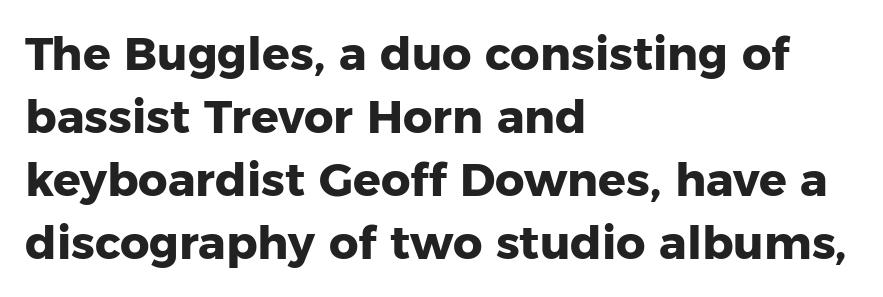
The image shows 46 px heavy sans-serif type, upright; set left-aligned, normal line spacing (1.37x), normal letter spacing, not underlined; low stroke contrast and a medium x-height.
